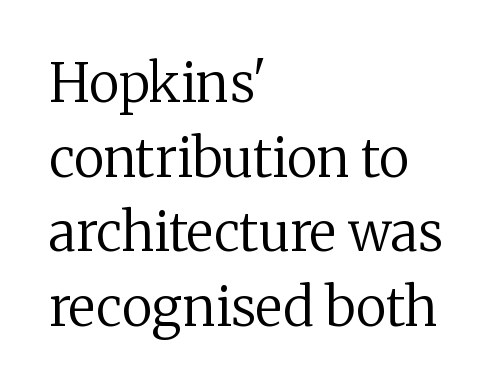
Q: Is the text bold? A: No.
Q: Is the text italic (slanted)? A: No, it is upright.
Q: Is the typeface a serif or a sans-serif typeface? A: Serif.
Q: Is the text underlined? A: No.
Q: How is the paragraph aligned? A: Left-aligned.
Q: Is the spacing between letters normal or unusually wide? A: Normal.
Q: Is the spacing between lines tight, normal or loose? A: Normal.
Q: Width (condensed, normal, or wide)? A: Normal.
Q: Stroke contrast? A: Medium.
Q: x-height? A: Medium.
Q: Monospaced? A: No.
